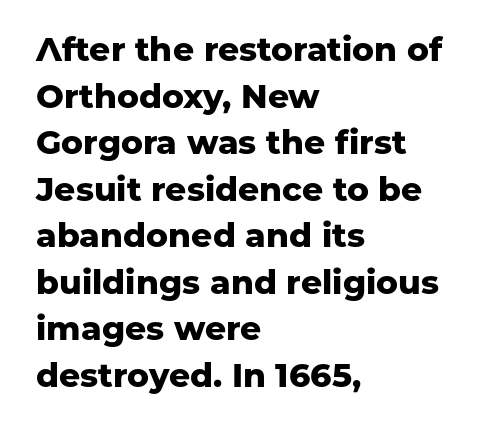
Glance below the letters and you will spot only blank space. Typeset ragged right — the left edge is the straight one. Here the glyphs are tracked normally, forming tight word shapes. The glyphs in this specimen are sans serif. Strong, thick strokes mark this as bold type.
